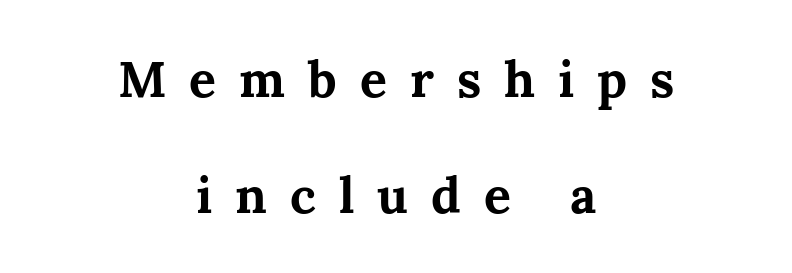
{"serif": "yes", "italic": "no", "bold": "yes", "weight": "bold", "width": "normal", "stroke_contrast": "medium", "x_height": "medium", "monospaced": "no", "underline": "no", "align": "center", "line_spacing": "loose", "line_spacing_ratio": 2.32, "letter_spacing": "wide", "letter_spacing_em": 0.46, "glyph_px": 50}
